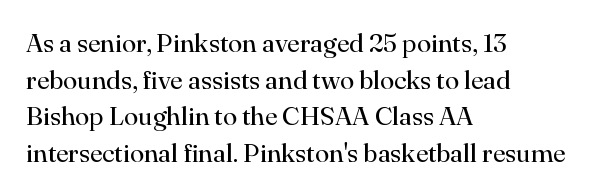
Q: Is the text bold? A: No.
Q: Is the text italic (slanted)? A: No, it is upright.
Q: Is the text underlined? A: No.
Q: How is the paragraph aligned? A: Left-aligned.
Q: Is the spacing between letters normal or unusually wide? A: Normal.
Q: Is the spacing between lines tight, normal or loose? A: Normal.
